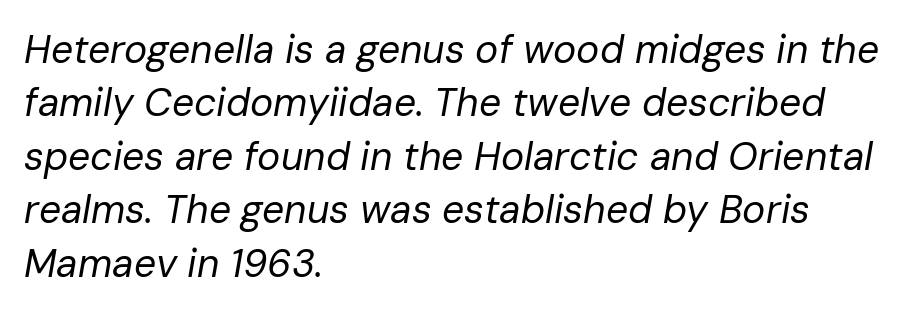
Stems here are at most as thick as an everyday book face. Would a proofreader flag this as italicized? Yes. Underline: absent. Regular leading. A typesetter would call this zero additional tracking.
